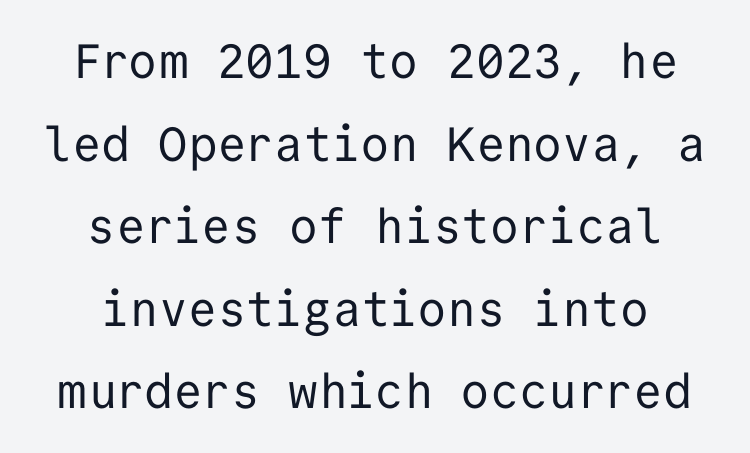
Q: Is the text bold? A: No.
Q: Is the text italic (slanted)? A: No, it is upright.
Q: Is the typeface a serif or a sans-serif typeface? A: Sans-serif.
Q: Is the text underlined? A: No.
Q: How is the paragraph aligned? A: Centered.
Q: Is the spacing between letters normal or unusually wide? A: Normal.
Q: Width (condensed, normal, or wide)? A: Normal.
Q: Stroke contrast? A: Low.
Q: x-height? A: Medium.
Q: Monospaced? A: Yes.
